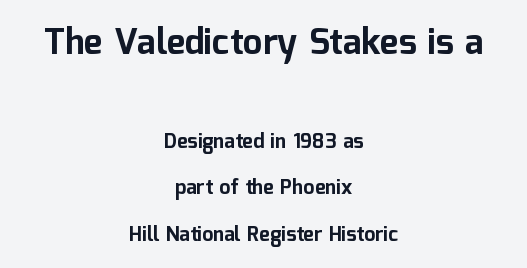
Pretty heavy lettering here — definitely bold. The setting favours the middle, as headings and verse often do. Students, note that the glyphs here touch the page at normal intervals. Nope, no serifs anywhere on these letters.
